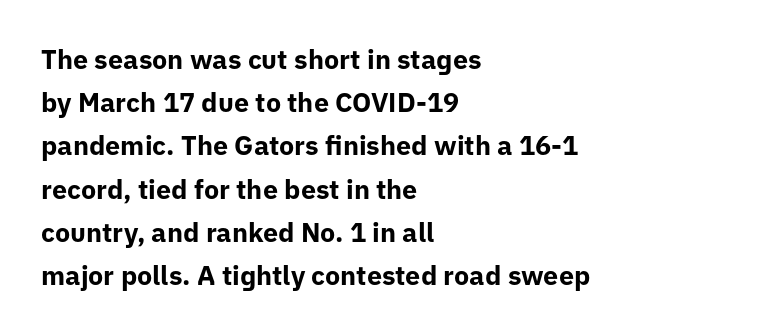
Layout note: lines flush left. Decoration check: the copy has no underline. Each new line begins a customary step beneath the previous one. The characters look thick and weighty, a clear bold. Do the letters lean? They stand straight.
